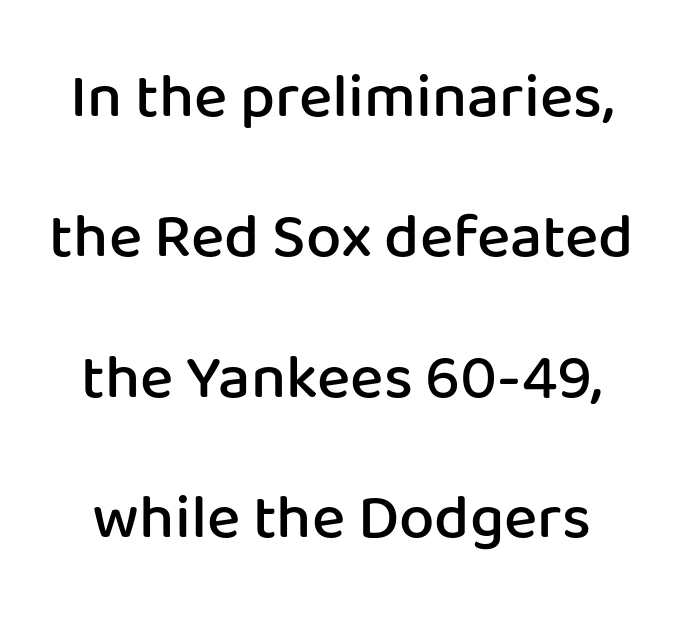
Q: Is the text bold? A: Semi-bold.
Q: Is the text italic (slanted)? A: No, it is upright.
Q: Is the typeface a serif or a sans-serif typeface? A: Sans-serif.
Q: Is the text underlined? A: No.
Q: Is the spacing between letters normal or unusually wide? A: Normal.
Q: Is the spacing between lines tight, normal or loose? A: Loose.
Q: Width (condensed, normal, or wide)? A: Normal.
Q: Stroke contrast? A: Low.
Q: x-height? A: Medium.
Q: Monospaced? A: No.
